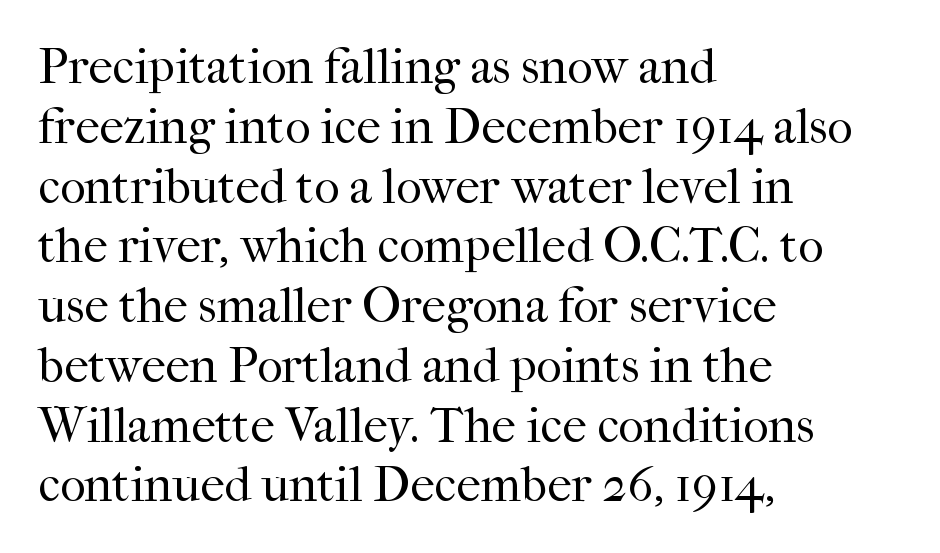
{"serif": "yes", "italic": "no", "bold": "no", "weight": "regular", "width": "normal", "stroke_contrast": "high", "x_height": "medium", "monospaced": "no", "underline": "no", "align": "left", "line_spacing_ratio": 1.22, "letter_spacing": "normal", "letter_spacing_em": 0.0, "glyph_px": 49}
